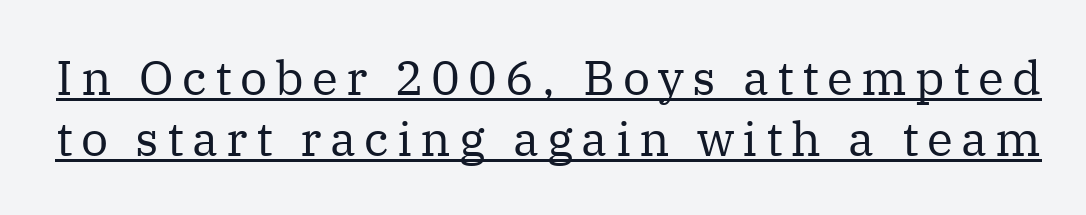
{"serif": "yes", "italic": "no", "bold": "no", "weight": "regular", "width": "normal", "stroke_contrast": "medium", "x_height": "medium", "monospaced": "no", "underline": "yes", "line_spacing": "normal", "line_spacing_ratio": 1.27, "glyph_px": 48}
